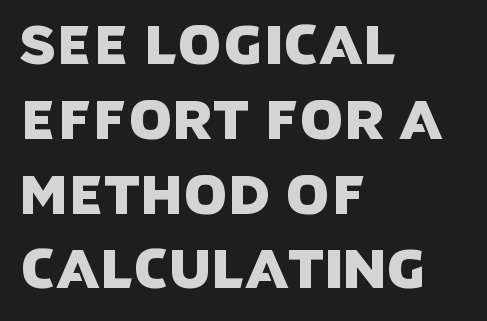
This sample has the flowing, uneven cadence of proportional lettering. Underline: absent. Tracking here is standard; glyphs follow each other at the usual distance. Where is the straight margin? On the left.
